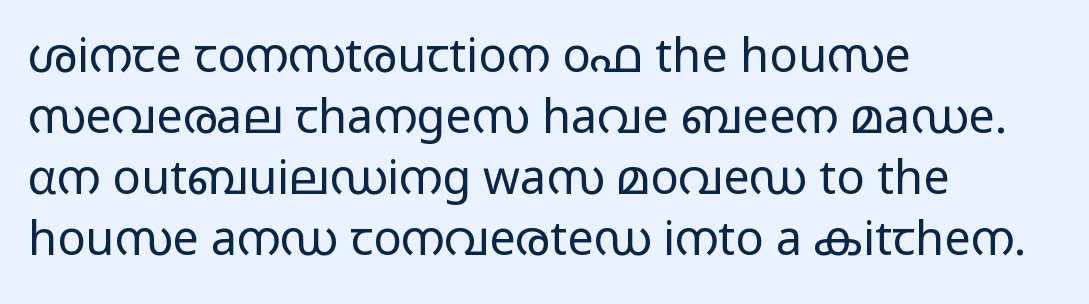
The image shows 47 px light, wide sans-serif type, upright; set left-aligned, normal line spacing (1.3x), normal letter spacing, not underlined; low stroke contrast and a medium x-height.
